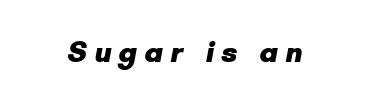
The image shows 30 px heavy sans-serif type; set unusually wide letter spacing (+0.23 em), not underlined; low stroke contrast and a small x-height.
